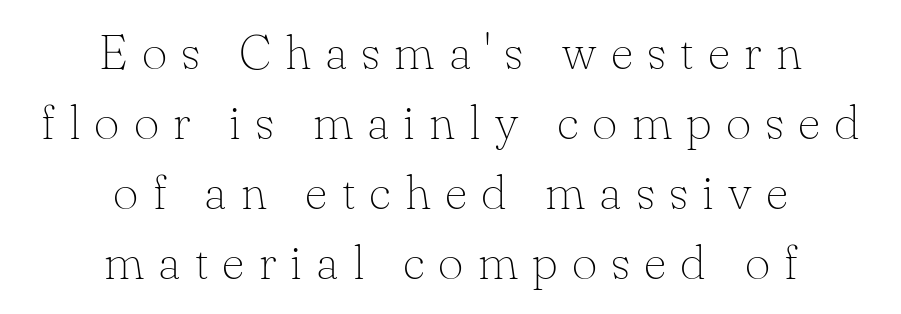
{"serif": "yes", "italic": "no", "bold": "no", "weight": "thin", "width": "normal", "stroke_contrast": "low", "x_height": "small", "monospaced": "no", "underline": "no", "align": "center", "line_spacing": "normal", "line_spacing_ratio": 1.43, "letter_spacing": "wide", "letter_spacing_em": 0.29, "glyph_px": 49}
